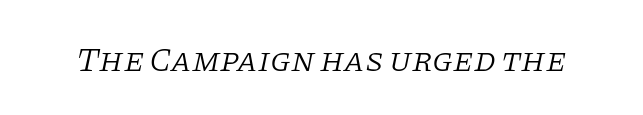
Q: Is the text bold? A: No.
Q: Is the text italic (slanted)? A: Yes, it leans right by about 11 degrees.
Q: Is the typeface a serif or a sans-serif typeface? A: Serif.
Q: Is the text underlined? A: No.
Q: Is the spacing between letters normal or unusually wide? A: Normal.
Q: Width (condensed, normal, or wide)? A: Normal.
Q: Stroke contrast? A: Low.
Q: x-height? A: Large.
Q: Monospaced? A: No.
